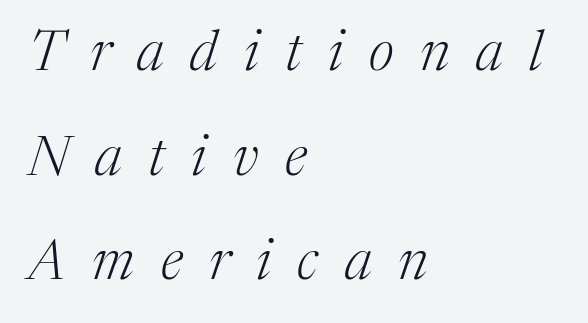
{"serif": "yes", "italic": "yes", "lean": "right", "slant_degrees": 17, "bold": "no", "weight": "light", "width": "normal", "stroke_contrast": "medium", "x_height": "medium", "monospaced": "no", "underline": "no", "align": "left", "line_spacing_ratio": 1.87, "letter_spacing": "wide", "letter_spacing_em": 0.47, "glyph_px": 56}
